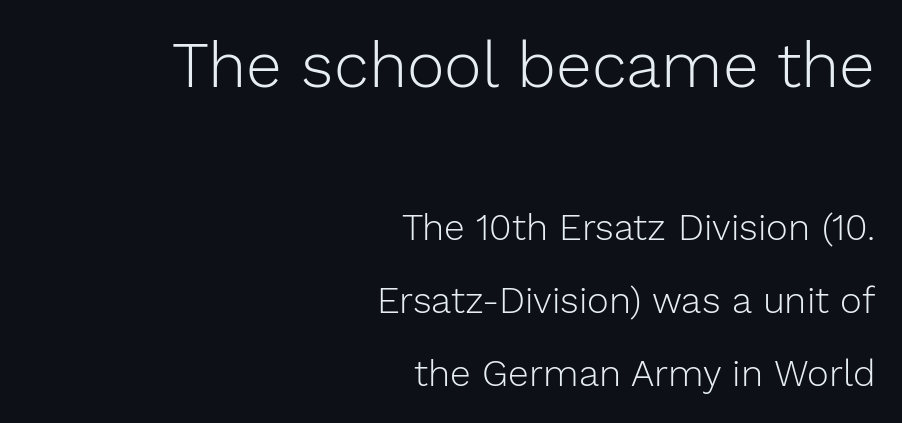
The strokes carry an ordinary text weight at most. Nope, no serifs anywhere on these letters. Of the two passages, the one on top uses the larger point size. In terms of letterspacing, this is plain default setting. The specimen reads as upright at a glance. Each row of text sits above clean, open space.
